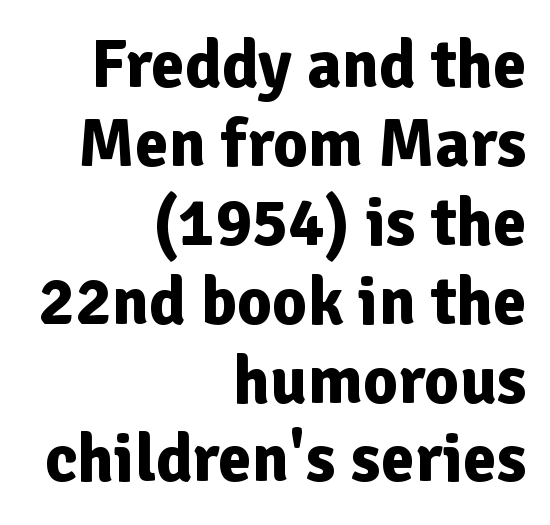
The image shows 68 px bold sans-serif type, upright; set right-aligned, line spacing 1.16x, normal letter spacing, not underlined; low stroke contrast and a medium x-height.
